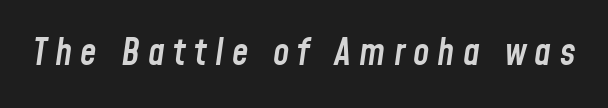
Q: Is the text bold? A: Semi-bold.
Q: Is the text italic (slanted)? A: Yes, it leans right by about 8 degrees.
Q: Is the text underlined? A: No.
Q: Is the spacing between letters normal or unusually wide? A: Unusually wide.
Q: Width (condensed, normal, or wide)? A: Condensed.
Q: Stroke contrast? A: Low.
Q: x-height? A: Medium.
Q: Monospaced? A: No.
